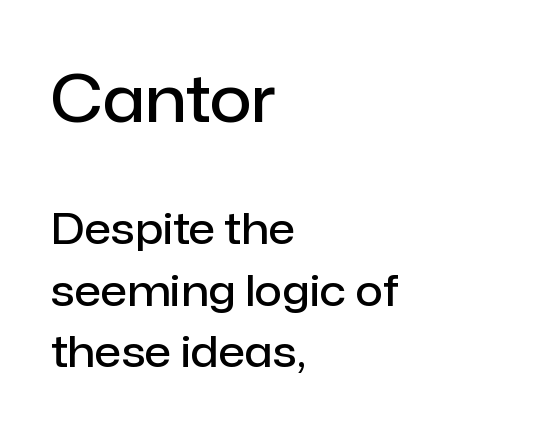
These lines are rendered in a variable-pitch font. No extra tracking has been applied to these lines. As a designer I'd log this as weight 600, semibold. If you squint, the top block still reads clearly — it's the larger of the two. A clean baseline with only descenders dipping below it. The space between consecutive lines is moderate.
